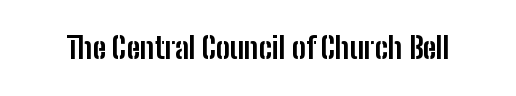
The image shows 29 px bold, condensed sans-serif type, upright; set normal letter spacing, not underlined; low stroke contrast and a medium x-height.
